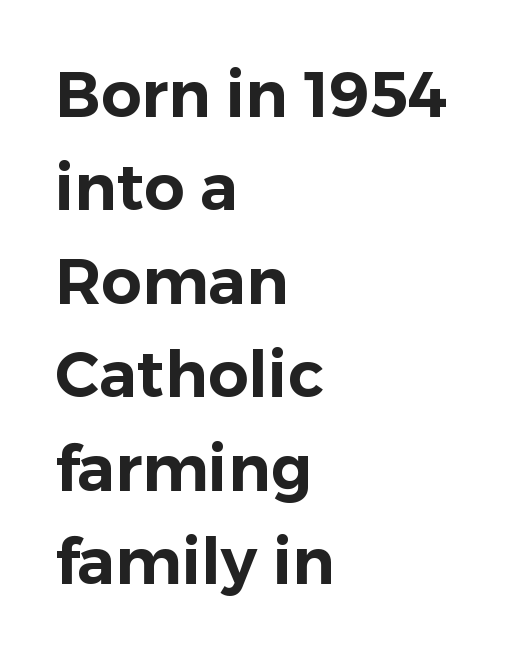
The image shows 64 px sans-serif type, upright; set left-aligned, normal line spacing (1.46x), normal letter spacing, not underlined; low stroke contrast and a medium x-height.
